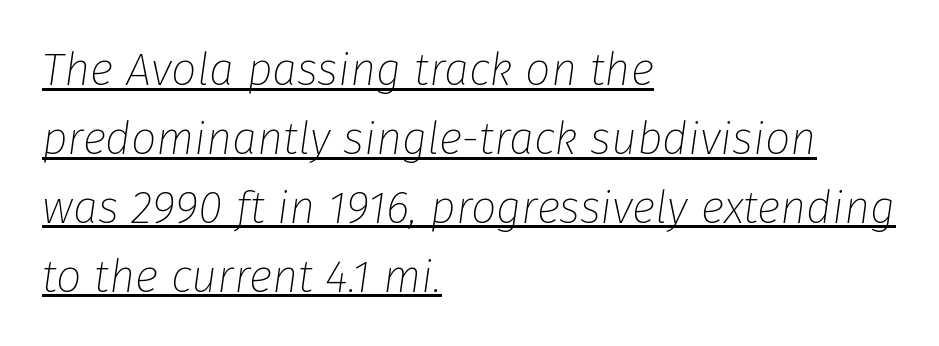
Q: Is the text bold? A: No.
Q: Is the text italic (slanted)? A: Yes, it leans right by about 8 degrees.
Q: Is the text underlined? A: Yes.
Q: How is the paragraph aligned? A: Left-aligned.
Q: Is the spacing between letters normal or unusually wide? A: Normal.
Q: Is the spacing between lines tight, normal or loose? A: Normal.
Q: Width (condensed, normal, or wide)? A: Normal.
Q: Stroke contrast? A: Low.
Q: x-height? A: Medium.
Q: Monospaced? A: No.
